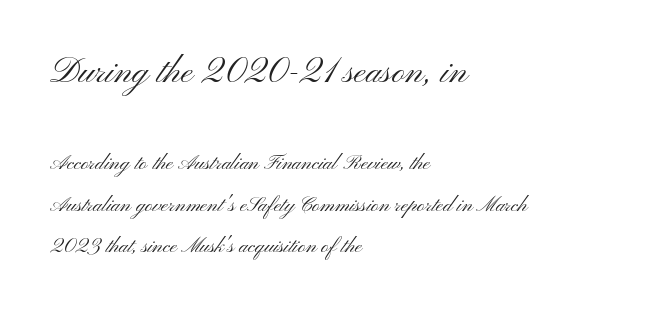
The image shows 36 px light, wide sans-serif type; set left-aligned, loose line spacing (1.98x), normal letter spacing, not underlined; the first (top) block is 1.71x larger; medium stroke contrast and a small x-height.
